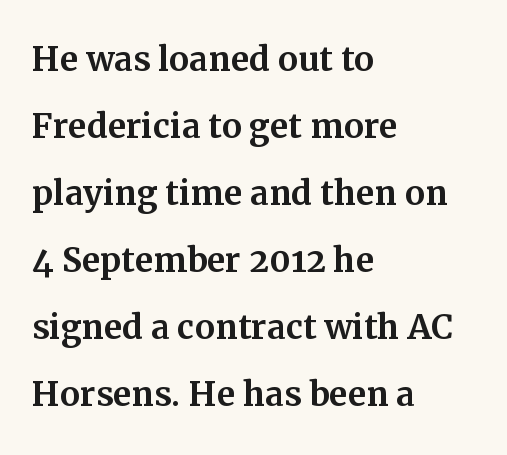
Q: Is the text italic (slanted)? A: No, it is upright.
Q: Is the typeface a serif or a sans-serif typeface? A: Serif.
Q: Is the text underlined? A: No.
Q: How is the paragraph aligned? A: Left-aligned.
Q: Is the spacing between letters normal or unusually wide? A: Normal.
Q: Is the spacing between lines tight, normal or loose? A: Normal.
Q: Width (condensed, normal, or wide)? A: Normal.
Q: Stroke contrast? A: Medium.
Q: x-height? A: Medium.
Q: Monospaced? A: No.
